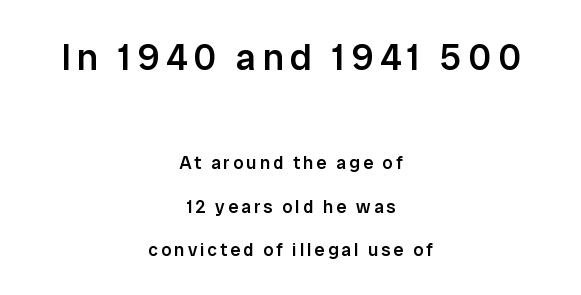
Regarding serifs, this sample does without them. Honestly, there is no underline to notice here at all. Semibold letterforms, between regular and bold. The passage is arranged like a title page — every line centered. Line spacing here is loose.
